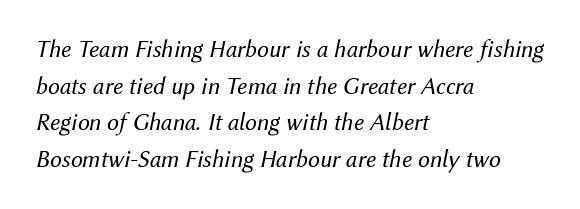
Q: Is the text bold? A: No.
Q: Is the text italic (slanted)? A: Yes, it leans right by about 12 degrees.
Q: Is the text underlined? A: No.
Q: How is the paragraph aligned? A: Left-aligned.
Q: Is the spacing between letters normal or unusually wide? A: Normal.
Q: Is the spacing between lines tight, normal or loose? A: Normal.
